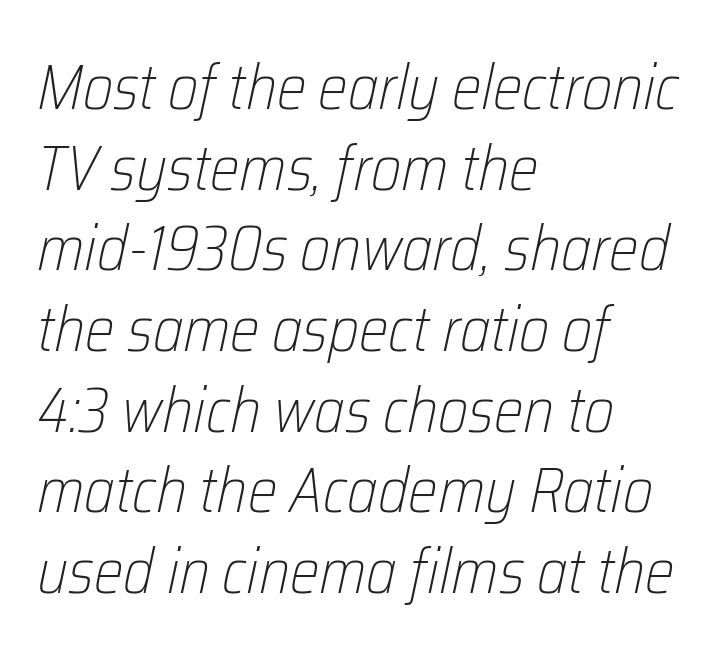
Q: Is the text bold? A: No.
Q: Is the text italic (slanted)? A: Yes, it leans right by about 12 degrees.
Q: Is the text underlined? A: No.
Q: How is the paragraph aligned? A: Left-aligned.
Q: Is the spacing between letters normal or unusually wide? A: Normal.
Q: Is the spacing between lines tight, normal or loose? A: Normal.
Q: Width (condensed, normal, or wide)? A: Condensed.
Q: Stroke contrast? A: Low.
Q: x-height? A: Medium.
Q: Monospaced? A: No.
